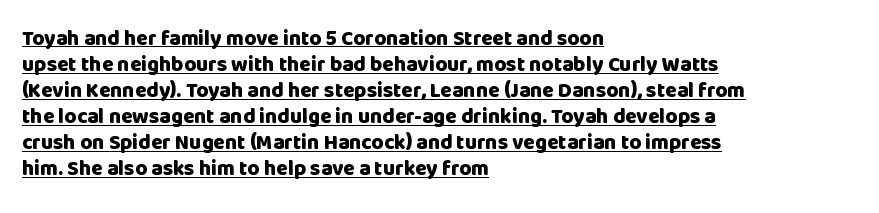
Notice how a bar underscores the lettering throughout. Quick note: not italic, upright. You could call the tracking neutral — neither tight nor loose. Caption: bold face, heavy strokes. The paragraph shown leans on its left margin.
